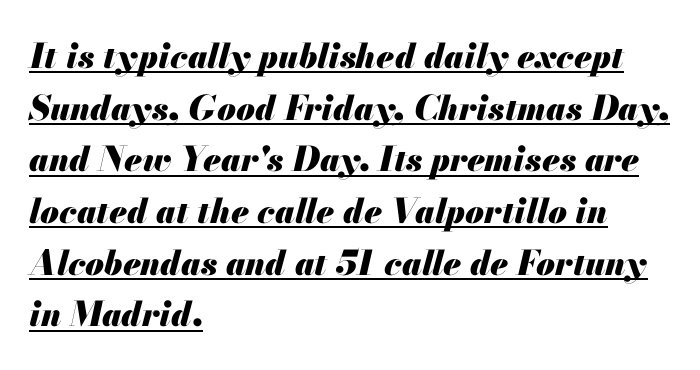
{"italic": "yes", "lean": "right", "slant_degrees": 13, "bold": "yes", "weight": "heavy", "width": "normal", "stroke_contrast": "medium", "x_height": "small", "monospaced": "no", "underline": "yes", "align": "left", "line_spacing": "normal", "line_spacing_ratio": 1.52, "letter_spacing": "normal", "letter_spacing_em": 0.0, "glyph_px": 34}
